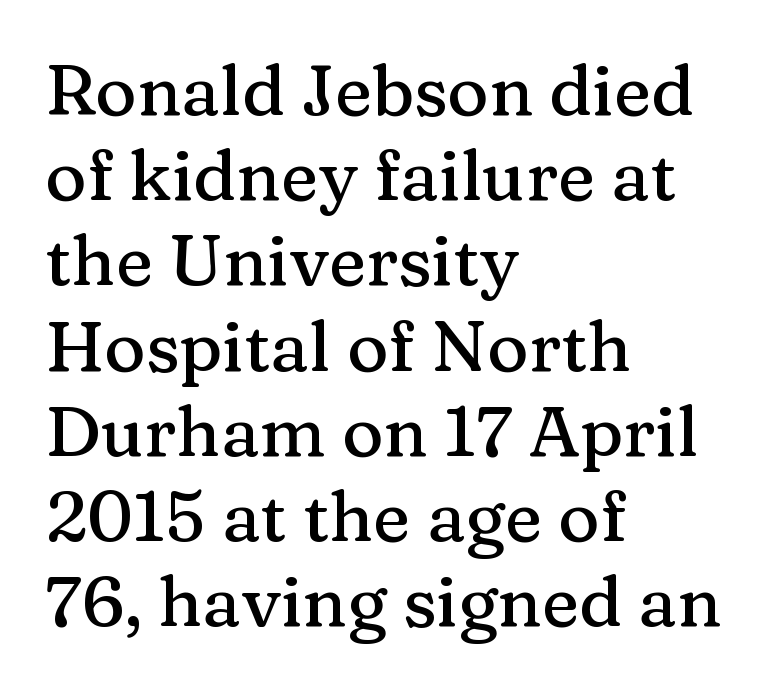
The image shows 71 px serif type, upright; set left-aligned, line spacing 1.2x, normal letter spacing, not underlined; medium stroke contrast and a medium x-height.
